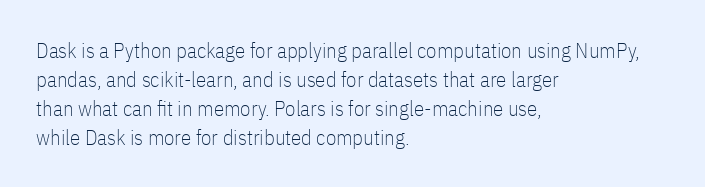
Letters rest on an invisible, unmarked baseline. Heaviness? Minimal to ordinary, like unemphasized prose. The rendering anchors every line to the left-hand side. The line-height multiplier appears to be the usual default.
